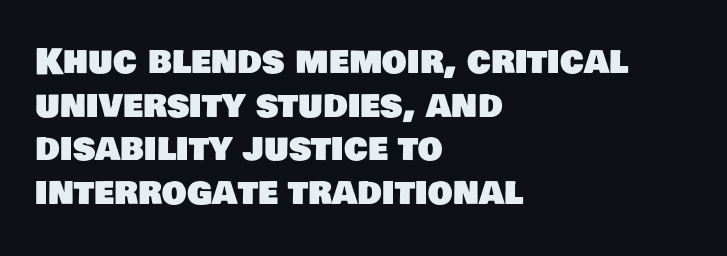
{"serif": "no", "width": "normal", "stroke_contrast": "low", "x_height": "large", "monospaced": "no", "underline": "no", "align": "left", "line_spacing": "normal", "line_spacing_ratio": 1.25, "letter_spacing": "normal", "letter_spacing_em": 0.0, "glyph_px": 35}
